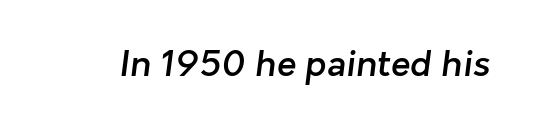
The font is running at a semibold setting, under full bold. Typographically, this falls in the sans-serif category. Varying glyph widths throughout — classic text-font behaviour. Does extra space separate the letters? No, they use regular spacing. The space directly below the letters is spotless.
